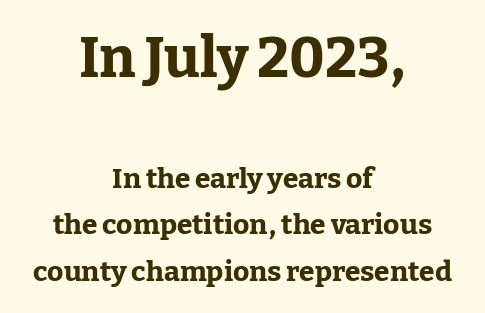
Q: Is the text bold? A: Yes.
Q: Is the text italic (slanted)? A: No, it is upright.
Q: Is the typeface a serif or a sans-serif typeface? A: Serif.
Q: Is the text underlined? A: No.
Q: How is the paragraph aligned? A: Centered.
Q: Is the spacing between letters normal or unusually wide? A: Normal.
Q: Is the spacing between lines tight, normal or loose? A: Normal.
Q: Which block of text is set in a larger size, the first (top) or the second (bottom)? A: The first (top) one.
Q: Width (condensed, normal, or wide)? A: Normal.
Q: Stroke contrast? A: Low.
Q: x-height? A: Medium.
Q: Monospaced? A: No.
